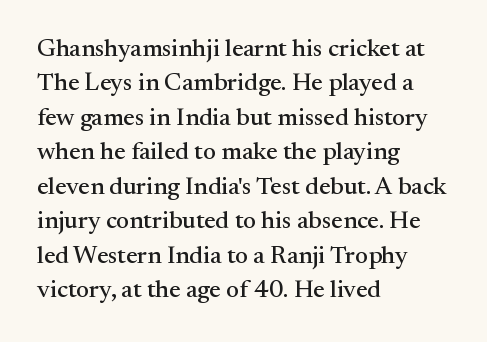
The image shows 25 px text type, upright; set left-aligned, normal line spacing (1.38x), normal letter spacing, not underlined.
